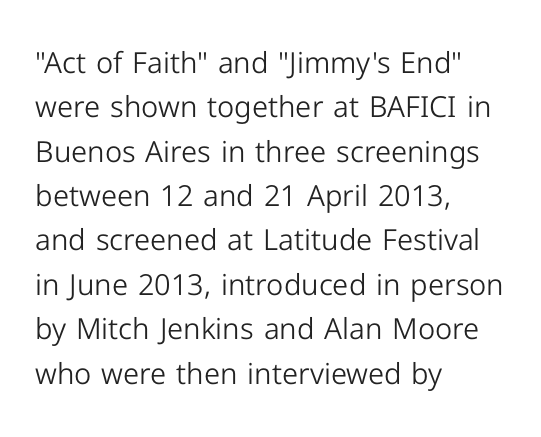
Q: Is the text bold? A: No.
Q: Is the text italic (slanted)? A: No, it is upright.
Q: Is the typeface a serif or a sans-serif typeface? A: Sans-serif.
Q: Is the text underlined? A: No.
Q: How is the paragraph aligned? A: Left-aligned.
Q: Is the spacing between letters normal or unusually wide? A: Normal.
Q: Is the spacing between lines tight, normal or loose? A: Normal.
Q: Width (condensed, normal, or wide)? A: Normal.
Q: Stroke contrast? A: Low.
Q: x-height? A: Medium.
Q: Monospaced? A: No.
